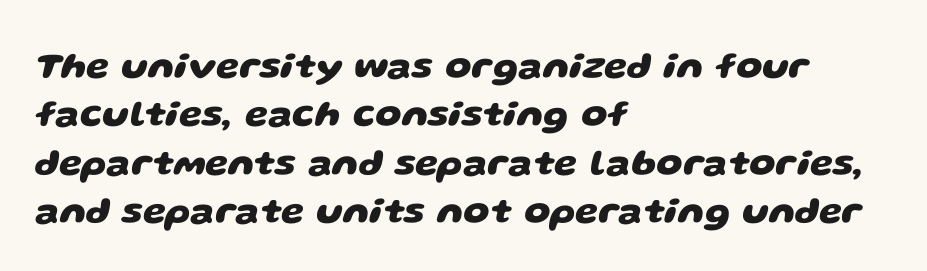
The image shows 37 px heavy, wide sans-serif type; set left-aligned, normal line spacing (1.31x), normal letter spacing, not underlined; low stroke contrast and a large x-height.
